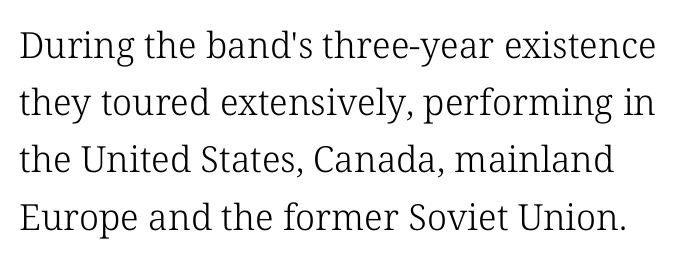
The space directly below the letters is spotless. Every character sits straight up, as roman type does. These lines are rendered in a variable-pitch font. Summary of vertical rhythm: regular, with standard interline spacing. The typesetting does not lean heavy: it is not bold. The letters sit at their default tracking, neither squeezed nor spread.
